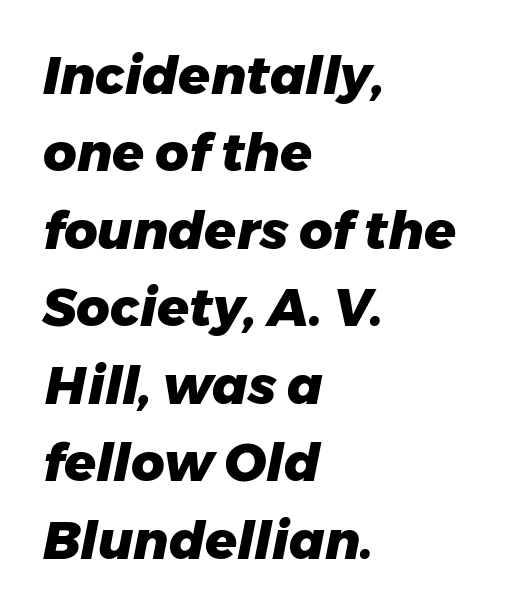
The image shows 52 px heavy type, italic (leaning right); set left-aligned, normal line spacing (1.49x), normal letter spacing, not underlined; low stroke contrast and a medium x-height.
